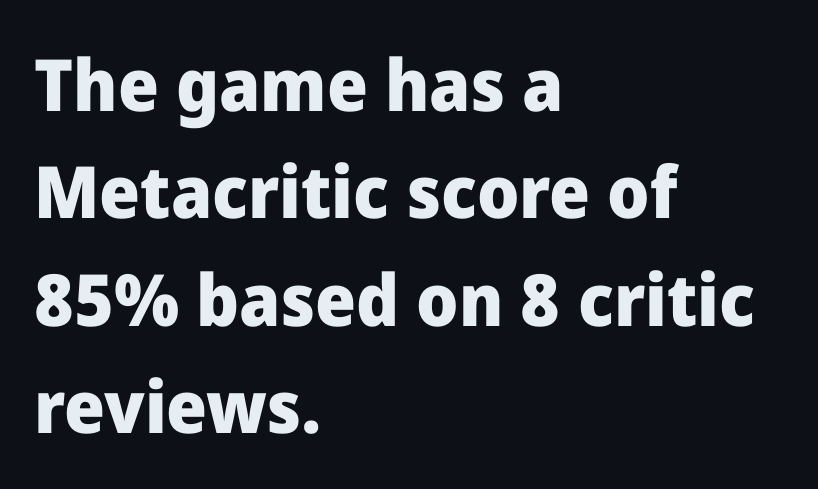
Q: Is the text bold? A: Yes.
Q: Is the text italic (slanted)? A: No, it is upright.
Q: Is the typeface a serif or a sans-serif typeface? A: Sans-serif.
Q: Is the text underlined? A: No.
Q: How is the paragraph aligned? A: Left-aligned.
Q: Is the spacing between letters normal or unusually wide? A: Normal.
Q: Is the spacing between lines tight, normal or loose? A: Normal.
Q: Width (condensed, normal, or wide)? A: Normal.
Q: Stroke contrast? A: Low.
Q: x-height? A: Medium.
Q: Monospaced? A: No.
